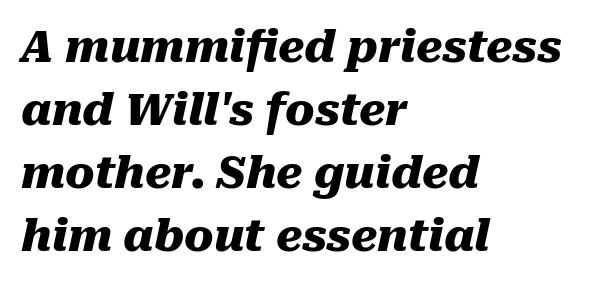
{"italic": "yes", "lean": "right", "slant_degrees": 10, "bold": "yes", "weight": "heavy", "width": "normal", "stroke_contrast": "medium", "x_height": "medium", "monospaced": "no", "underline": "no", "align": "left", "line_spacing": "normal", "line_spacing_ratio": 1.43, "letter_spacing": "normal", "letter_spacing_em": 0.0, "glyph_px": 44}
